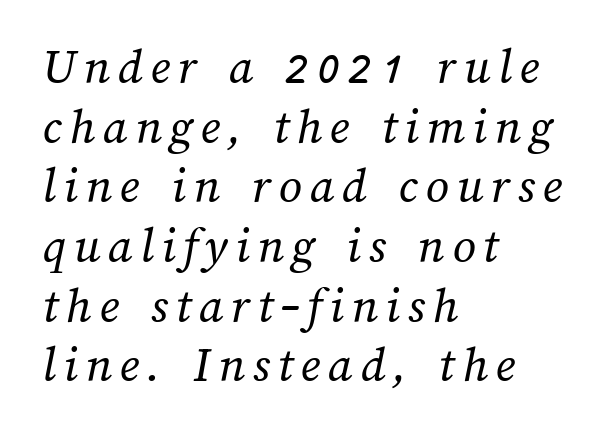
The image shows 51 px regular-weight type; set left-aligned, line spacing 1.17x, not underlined; medium stroke contrast and a medium x-height.
